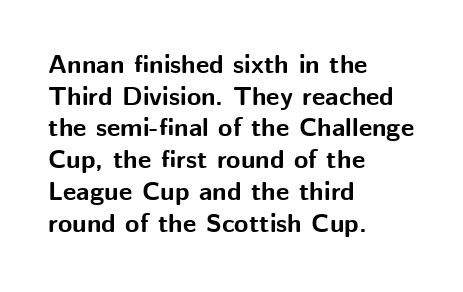
Q: Is the text bold? A: Yes.
Q: Is the text italic (slanted)? A: No, it is upright.
Q: Is the text underlined? A: No.
Q: How is the paragraph aligned? A: Left-aligned.
Q: Is the spacing between letters normal or unusually wide? A: Normal.
